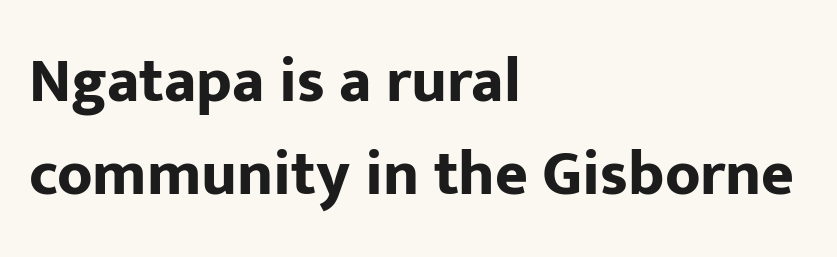
{"serif": "no", "italic": "no", "bold": "yes", "weight": "bold", "width": "normal", "stroke_contrast": "low", "x_height": "medium", "monospaced": "no", "underline": "no", "align": "left", "line_spacing": "normal", "line_spacing_ratio": 1.47, "letter_spacing": "normal", "letter_spacing_em": 0.0, "glyph_px": 63}
